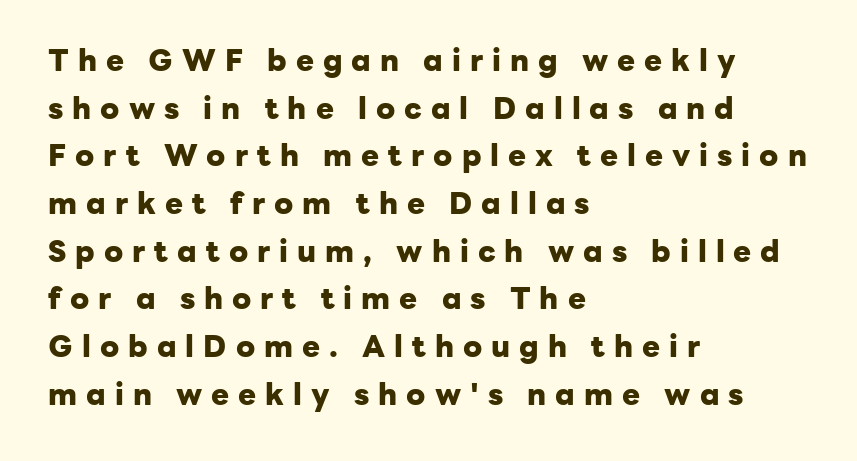
{"serif": "no", "italic": "no", "bold": "yes", "weight": "heavy", "width": "normal", "stroke_contrast": "low", "x_height": "medium", "monospaced": "no", "underline": "no", "align": "left", "line_spacing": "normal", "line_spacing_ratio": 1.59, "letter_spacing": "wide", "letter_spacing_em": 0.3, "glyph_px": 30}
